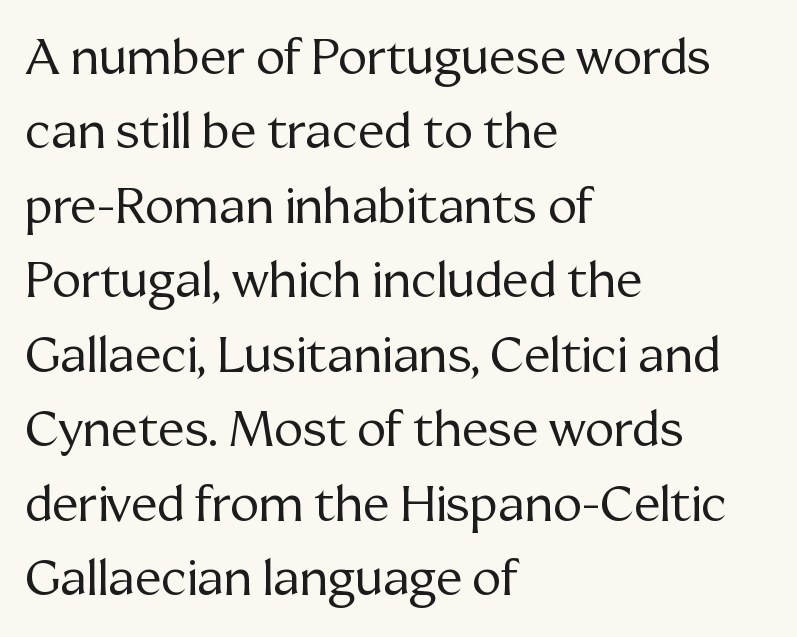
The passage shown is not underscored anywhere. The font is comparable to plain body text, perhaps lighter. The specimen reads as upright at a glance. Proportional: the letters do not fall into vertical columns.
